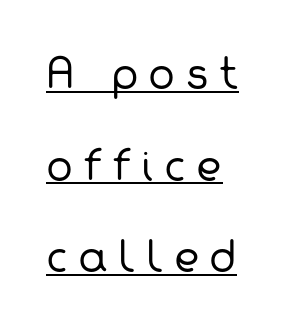
This sample uses a sans-serif face. The font is comparable to plain body text, perhaps lighter. The face used here appears with an underline applied. The leading is generous, giving the passage an open texture. Looks like regular typesetting: each glyph gets only the width it needs. Caption: expanded tracking, letters set apart.
